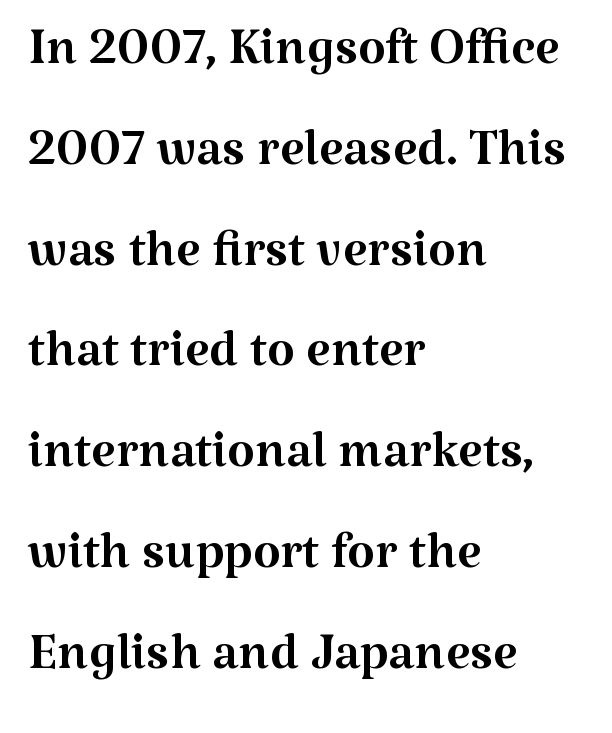
The passage shown is typed in a proportional face where columns would drift. Anything drawn beneath the words? Only blank space. Notice how the stems are strictly vertical — no italics here. The horizontal fit of the characters is conventional and even. A typesetter would label this face a serif. Think standard paragraph weight, or any step lighter than that.
